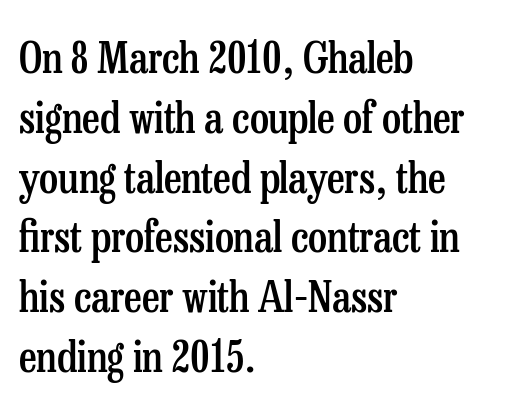
{"serif": "yes", "italic": "no", "bold": "semi", "weight": "semibold", "width": "condensed", "stroke_contrast": "low", "x_height": "medium", "monospaced": "no", "underline": "no", "align": "left", "line_spacing": "normal", "line_spacing_ratio": 1.39, "letter_spacing": "normal", "letter_spacing_em": 0.0, "glyph_px": 43}
